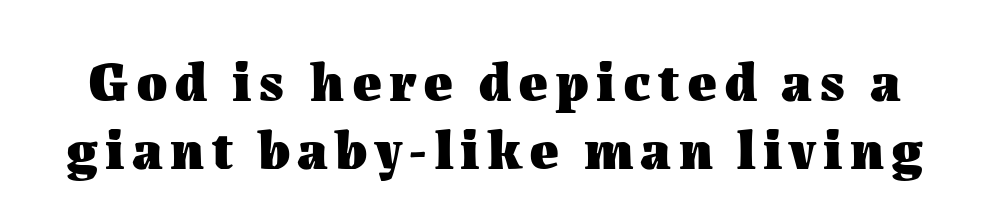
{"italic": "no", "bold": "yes", "weight": "heavy", "width": "normal", "stroke_contrast": "medium", "x_height": "medium", "monospaced": "no", "underline": "no", "line_spacing_ratio": 1.21, "glyph_px": 56}
